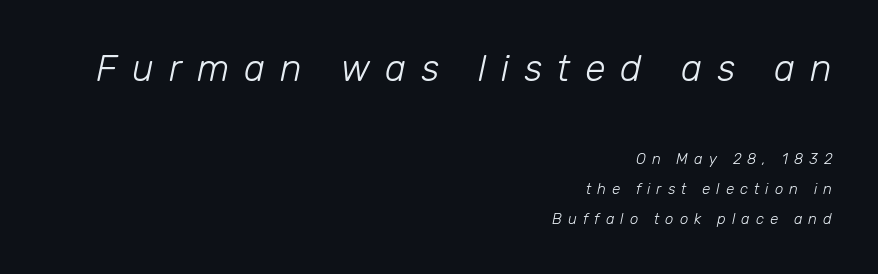
Q: Is the text bold? A: No.
Q: Is the text italic (slanted)? A: Yes, it leans right by about 12 degrees.
Q: Is the text underlined? A: No.
Q: How is the paragraph aligned? A: Right-aligned.
Q: Is the spacing between letters normal or unusually wide? A: Unusually wide.
Q: Is the spacing between lines tight, normal or loose? A: Loose.
Q: Which block of text is set in a larger size, the first (top) or the second (bottom)? A: The first (top) one.
Q: Width (condensed, normal, or wide)? A: Normal.
Q: Stroke contrast? A: Low.
Q: x-height? A: Medium.
Q: Monospaced? A: No.
